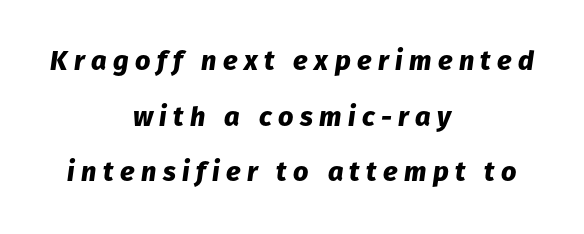
{"italic": "yes", "lean": "right", "slant_degrees": 8, "bold": "yes", "underline": "no", "align": "center", "line_spacing": "loose", "line_spacing_ratio": 2.06, "letter_spacing": "wide", "letter_spacing_em": 0.24, "glyph_px": 27}
